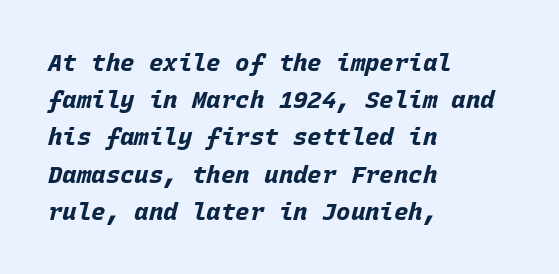
The paragraph shown leans on its left margin. The gaps between neighbouring characters are ordinary and unremarkable. A full-strength bold gives these letters their thick strokes. Anything drawn beneath the words? Only blank space. Characters are canted at an angle relative to the baseline's perpendicular. Successive baselines arrive at the customary interval.
